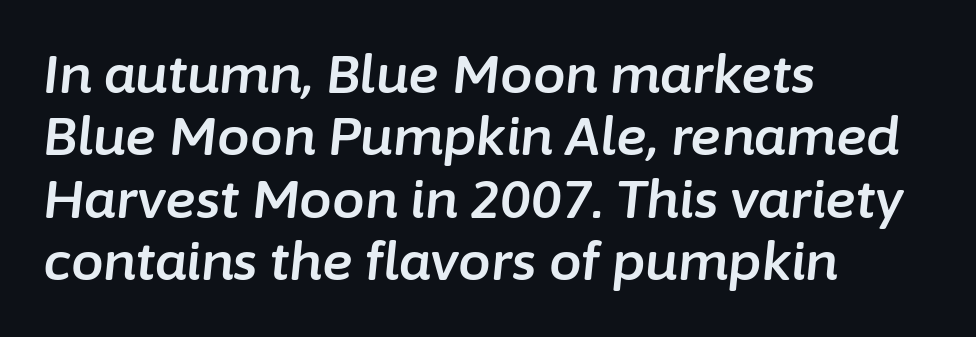
The image shows 52 px text type, italic (leaning right); set left-aligned, line spacing 1.2x, normal letter spacing, not underlined; low stroke contrast and a medium x-height.
